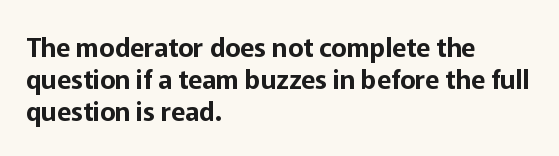
{"italic": "no", "underline": "no", "align": "left", "line_spacing_ratio": 1.24, "letter_spacing": "normal", "letter_spacing_em": 0.0, "glyph_px": 26}
